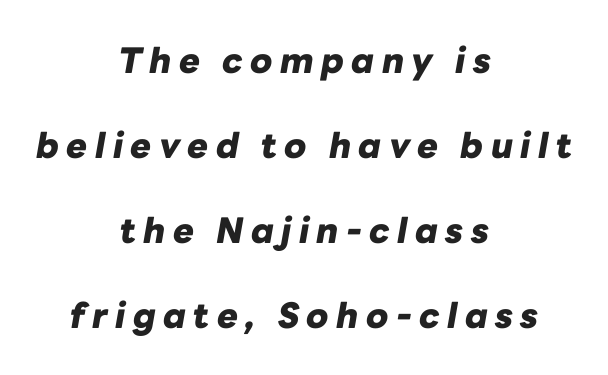
Q: Is the text bold? A: Yes.
Q: Is the text italic (slanted)? A: Yes, it leans right by about 10 degrees.
Q: Is the text underlined? A: No.
Q: How is the paragraph aligned? A: Centered.
Q: Is the spacing between letters normal or unusually wide? A: Unusually wide.
Q: Is the spacing between lines tight, normal or loose? A: Loose.
Q: Width (condensed, normal, or wide)? A: Normal.
Q: Stroke contrast? A: Low.
Q: x-height? A: Medium.
Q: Monospaced? A: No.
